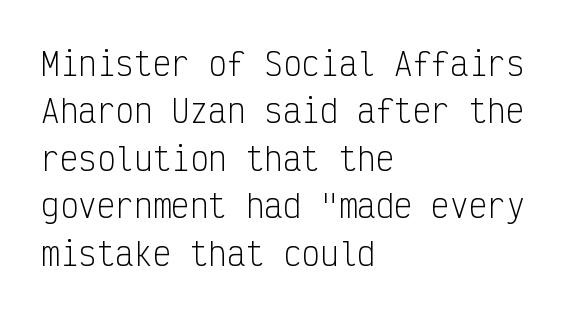
The image shows 31 px light, condensed sans-serif type, upright, monospaced; set left-aligned, normal line spacing (1.53x), normal letter spacing, not underlined; low stroke contrast and a medium x-height.
